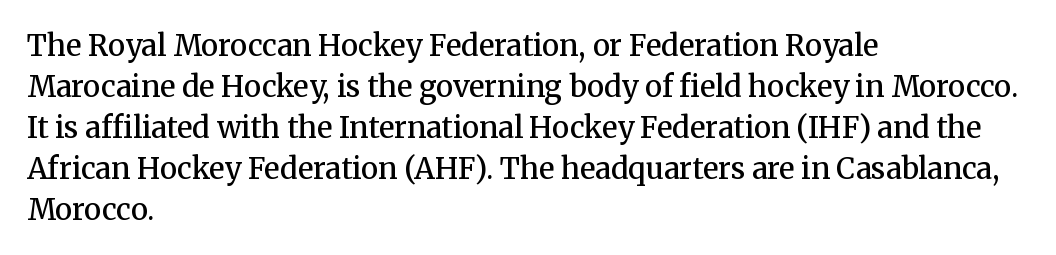
The font family rendered here belongs to the serif group. Successive baselines arrive at the customary interval. Weight: semibold (demi). Default kerning and tracking; the words read as compact shapes.
